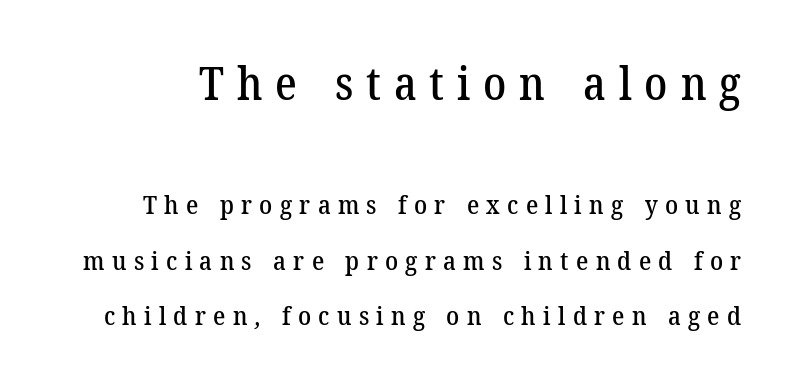
{"serif": "yes", "width": "normal", "stroke_contrast": "low", "x_height": "medium", "monospaced": "no", "underline": "no", "line_spacing": "loose", "line_spacing_ratio": 2.15, "letter_spacing": "wide", "letter_spacing_em": 0.28, "larger_block": "first", "size_ratio": 1.77, "glyph_px": 46}
